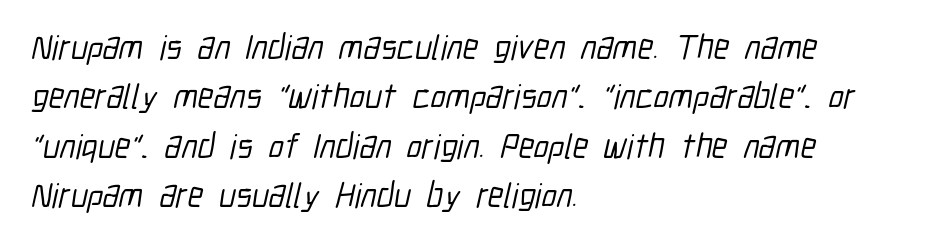
The image shows 35 px condensed sans-serif type; set left-aligned, normal line spacing (1.41x), normal letter spacing, not underlined; low stroke contrast and a medium x-height.
